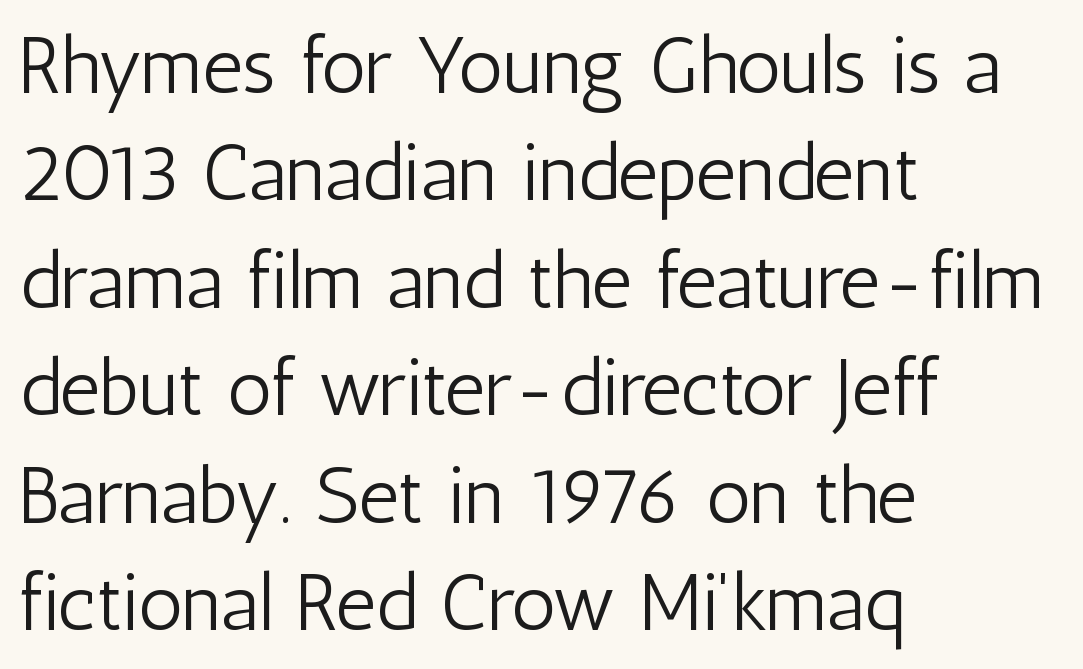
This block has exactly the height ordinary leading produces. Check under the words: just untouched page. Leftover space on each line is placed entirely after the last word. The rendering keeps characters at their native spacing. The cut favours lightness, reaching ordinary text weight at its darkest.
